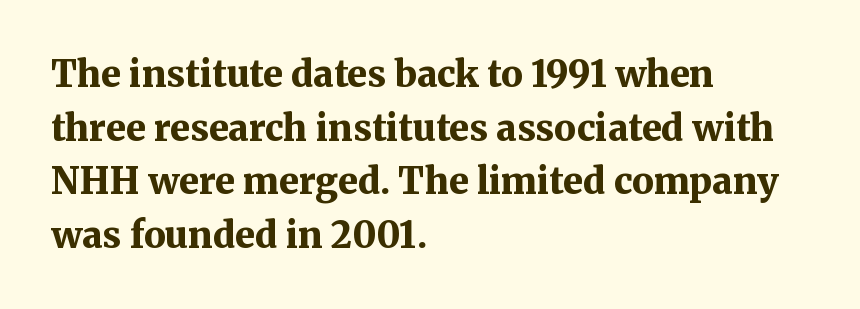
{"serif": "yes", "italic": "no", "bold": "yes", "weight": "bold", "width": "normal", "stroke_contrast": "medium", "x_height": "medium", "monospaced": "no", "underline": "no", "align": "left", "line_spacing": "normal", "line_spacing_ratio": 1.49, "letter_spacing": "normal", "letter_spacing_em": 0.0, "glyph_px": 36}
